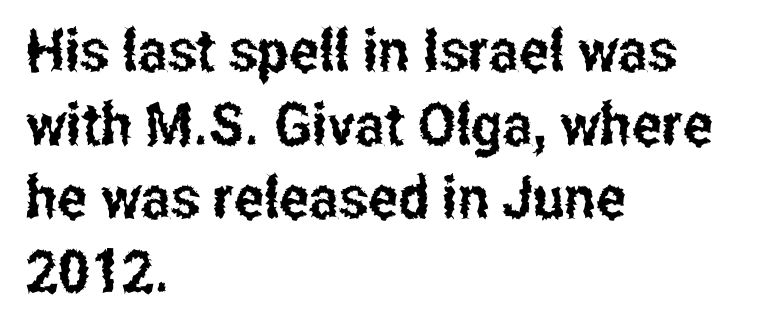
The image shows 59 px condensed sans-serif type, upright; set left-aligned, normal line spacing (1.25x), normal letter spacing, not underlined; low stroke contrast and a medium x-height.
